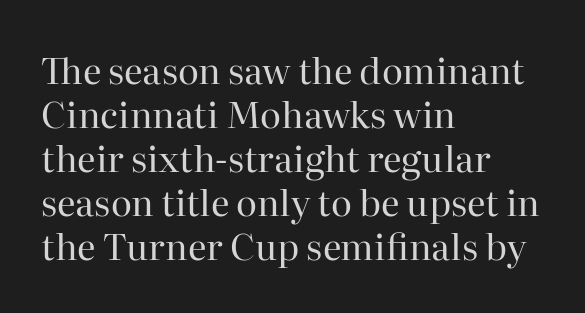
{"serif": "yes", "italic": "no", "bold": "no", "weight": "regular", "width": "normal", "stroke_contrast": "high", "x_height": "medium", "monospaced": "no", "underline": "no", "align": "left", "line_spacing_ratio": 1.22, "letter_spacing": "normal", "letter_spacing_em": 0.0, "glyph_px": 36}
